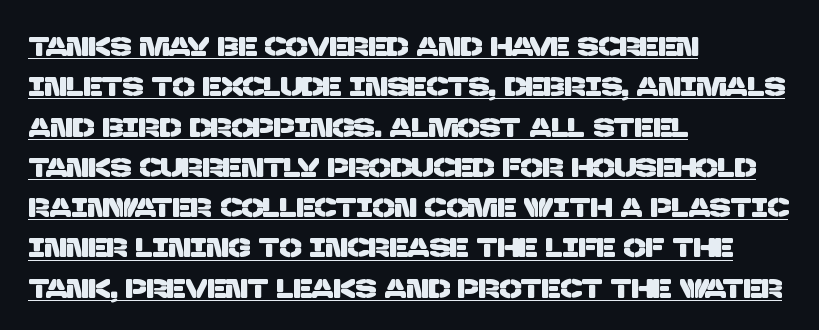
The image shows 26 px text type; set left-aligned, normal line spacing (1.55x), normal letter spacing, underlined.
